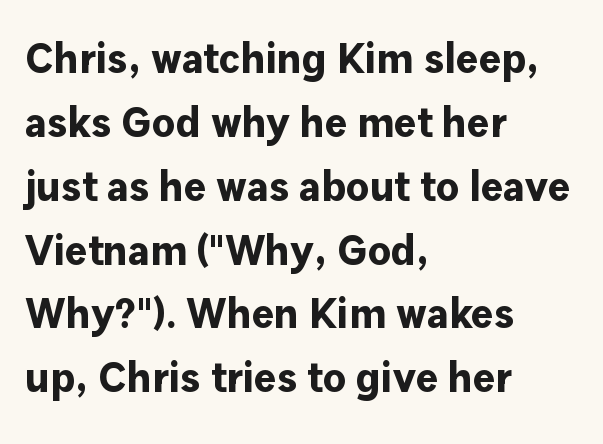
Does the type have serifs? No, each stem ends abruptly. The words here are not underlined. Line beginnings align vertically; line endings do not. These lines are rendered in a variable-pitch font.
